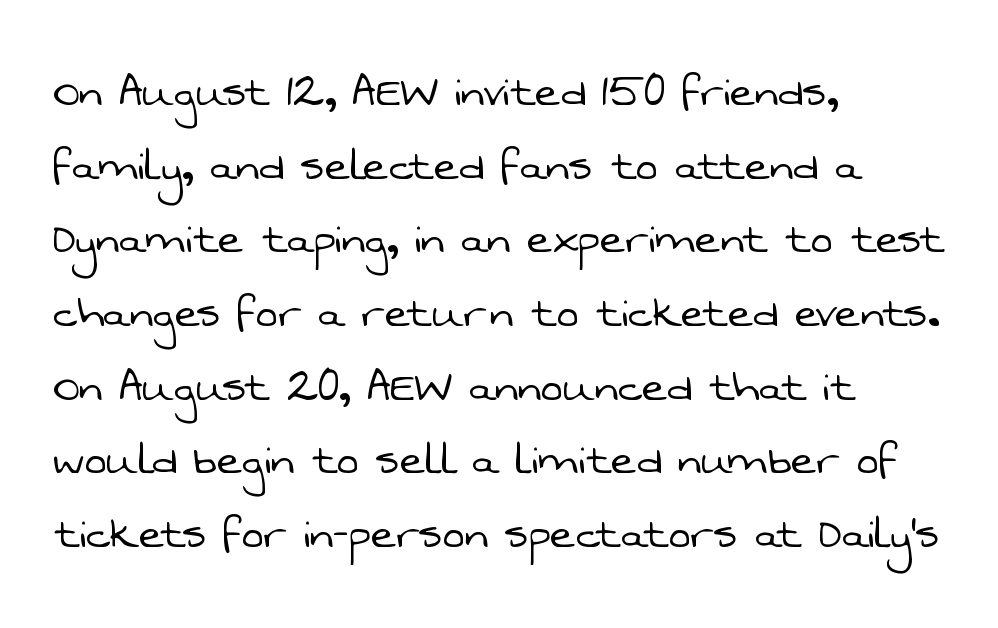
Q: Is the text bold? A: No.
Q: Is the typeface a serif or a sans-serif typeface? A: Sans-serif.
Q: Is the text underlined? A: No.
Q: How is the paragraph aligned? A: Left-aligned.
Q: Is the spacing between letters normal or unusually wide? A: Normal.
Q: Is the spacing between lines tight, normal or loose? A: Normal.
Q: Width (condensed, normal, or wide)? A: Normal.
Q: Stroke contrast? A: Low.
Q: x-height? A: Medium.
Q: Monospaced? A: No.
